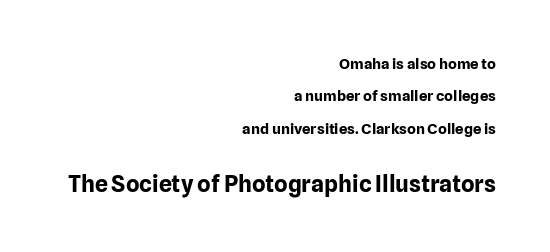
Q: Is the text bold? A: Yes.
Q: Is the text italic (slanted)? A: No, it is upright.
Q: Is the text underlined? A: No.
Q: How is the paragraph aligned? A: Right-aligned.
Q: Is the spacing between letters normal or unusually wide? A: Normal.
Q: Is the spacing between lines tight, normal or loose? A: Loose.
Q: Which block of text is set in a larger size, the first (top) or the second (bottom)? A: The second (bottom) one.
